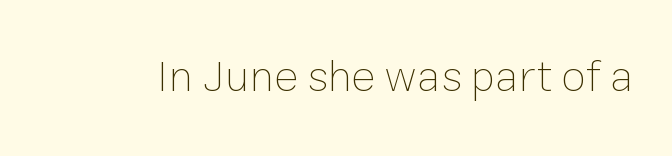
{"italic": "no", "bold": "no", "weight": "thin", "width": "normal", "stroke_contrast": "low", "x_height": "medium", "monospaced": "no", "underline": "no", "letter_spacing": "normal", "letter_spacing_em": 0.0, "glyph_px": 45}
